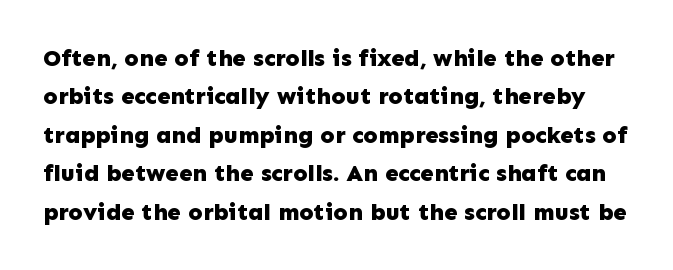
Summary of weight: heavy, a full bold. Nothing unusual about the tracking: characters are spaced as the font intends. Interline gaps are of average width in this sample. Characters remain perfectly vertical along every line. The foot of each line stays bare and open.
